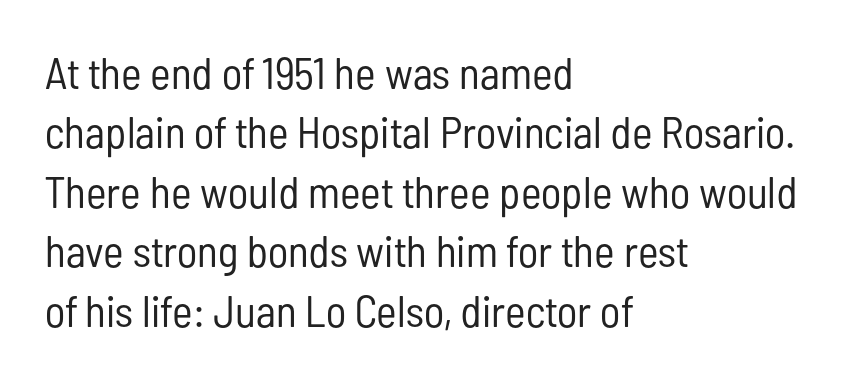
{"serif": "no", "italic": "no", "bold": "no", "weight": "regular", "width": "condensed", "stroke_contrast": "low", "x_height": "medium", "monospaced": "no", "underline": "no", "align": "left", "line_spacing": "normal", "line_spacing_ratio": 1.35, "letter_spacing": "normal", "letter_spacing_em": 0.0, "glyph_px": 44}
